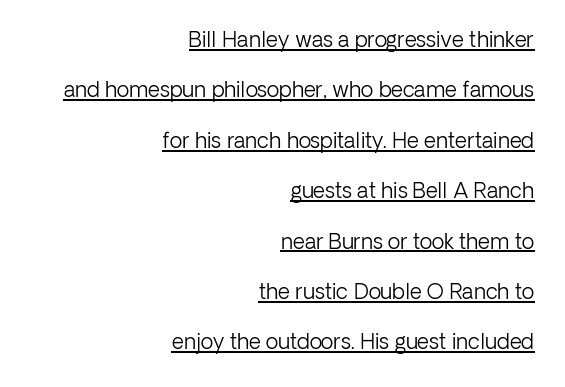
{"italic": "no", "bold": "no", "underline": "yes", "align": "right", "line_spacing": "loose", "line_spacing_ratio": 2.4, "letter_spacing": "normal", "letter_spacing_em": 0.0, "glyph_px": 21}
